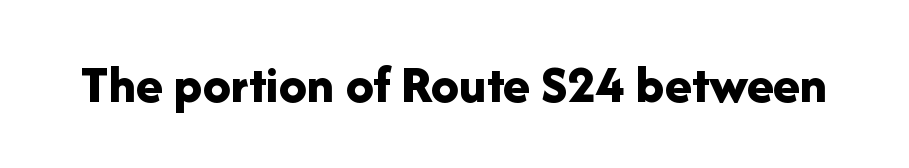
Unlike italic type, these characters show no tilt at all. Nothing unusual about the tracking: characters are spaced as the font intends. The type family on display is of the sans-serif kind. Looks like regular typesetting: each glyph gets only the width it needs.
